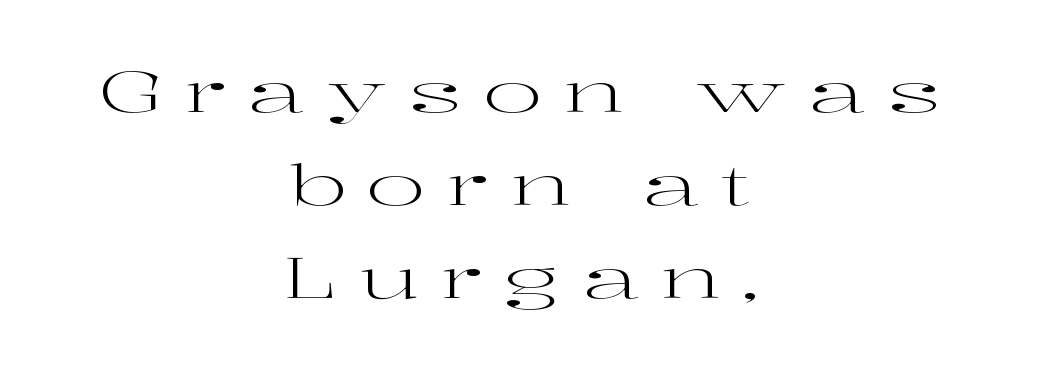
The image shows 56 px regular-weight, wide serif type, upright; set centered, normal line spacing (1.66x), unusually wide letter spacing (+0.38 em), not underlined; high stroke contrast and a medium x-height.
